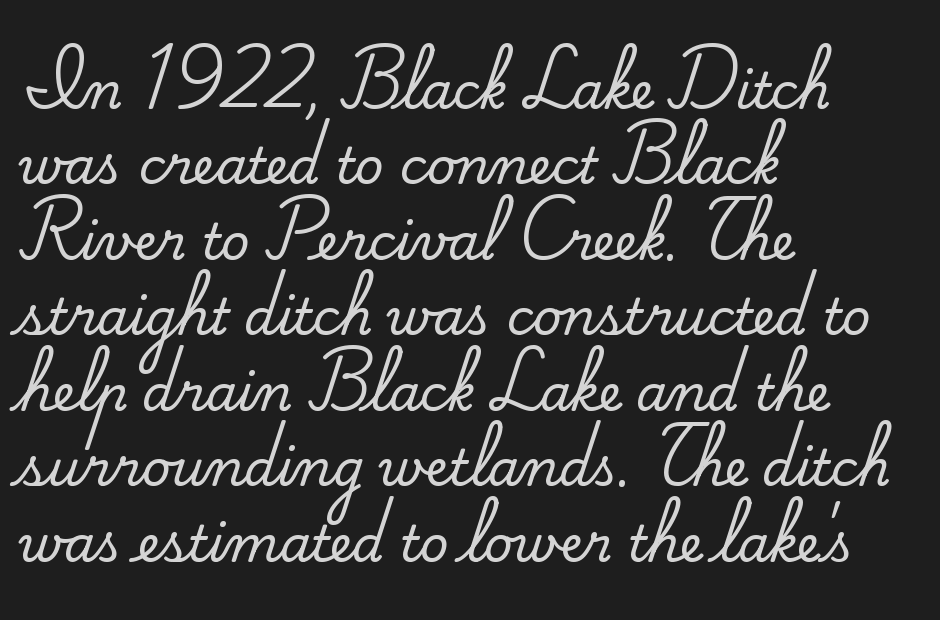
{"serif": "yes", "width": "normal", "stroke_contrast": "medium", "x_height": "small", "monospaced": "no", "underline": "no", "align": "left", "line_spacing": "normal", "line_spacing_ratio": 1.51, "letter_spacing": "normal", "letter_spacing_em": 0.0, "glyph_px": 50}
